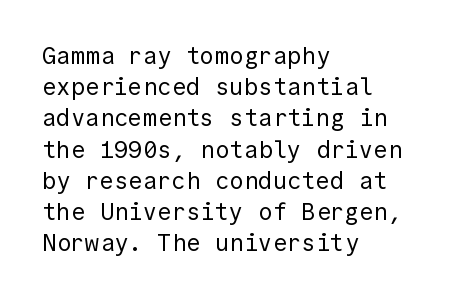
The ragged edge is on the right, which tells us the setting is flush left. The passage shown is not underscored anywhere. These lines were composed using upright roman letters. This sample uses plain, unmodified letter spacing. Reading down the column, the eye jumps a familiar distance to each next line.
